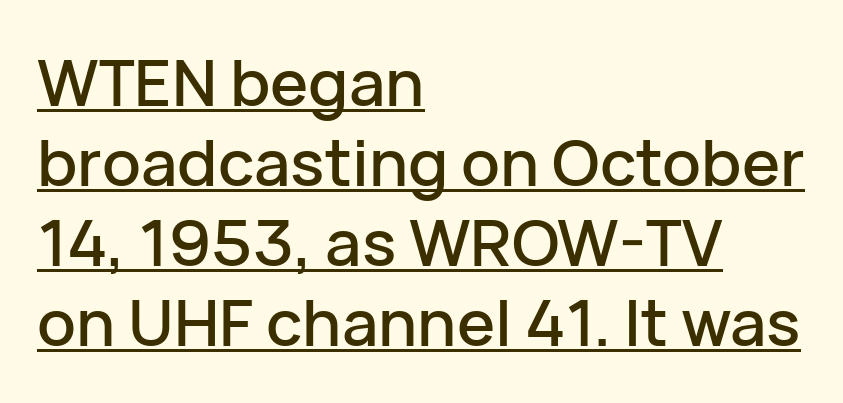
{"serif": "no", "italic": "no", "width": "normal", "stroke_contrast": "low", "x_height": "medium", "monospaced": "no", "underline": "yes", "align": "left", "line_spacing": "normal", "line_spacing_ratio": 1.25, "letter_spacing": "normal", "letter_spacing_em": 0.0, "glyph_px": 64}
